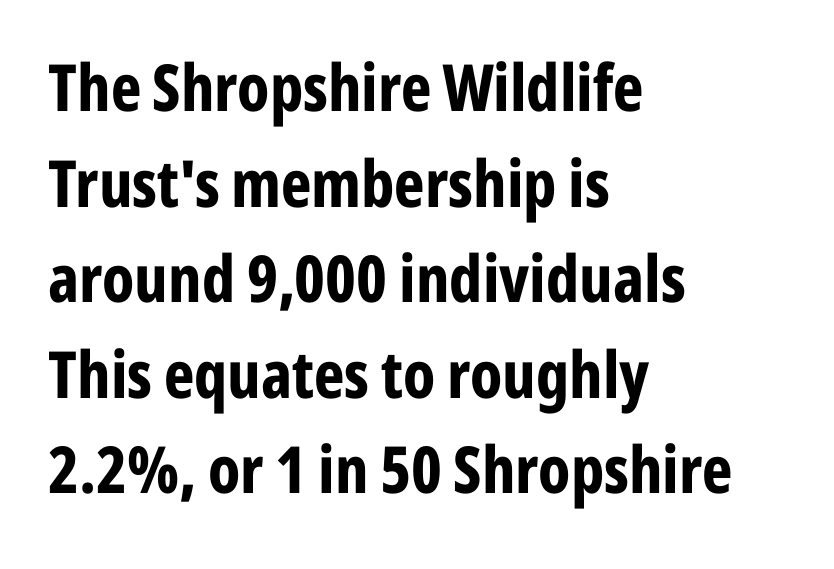
The glyphs are unaccompanied by any horizontal stroke below them. Quick note: not italic, upright. Varying glyph widths throughout — classic text-font behaviour. How are the letters spaced? Ordinarily, with no added tracking.
